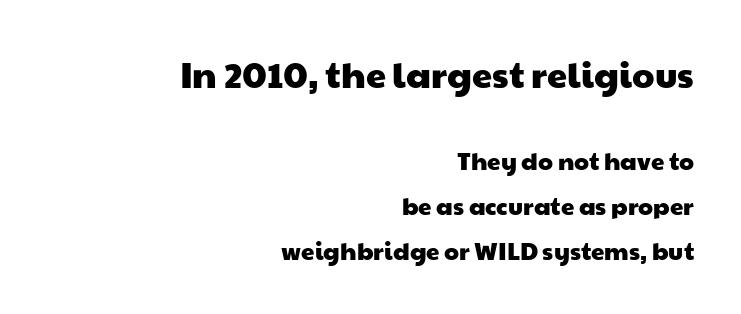
The image shows 36 px wide sans-serif type; set right-aligned, line spacing 1.87x, normal letter spacing, not underlined; the first (top) block is 1.5x larger; low stroke contrast and a medium x-height.
